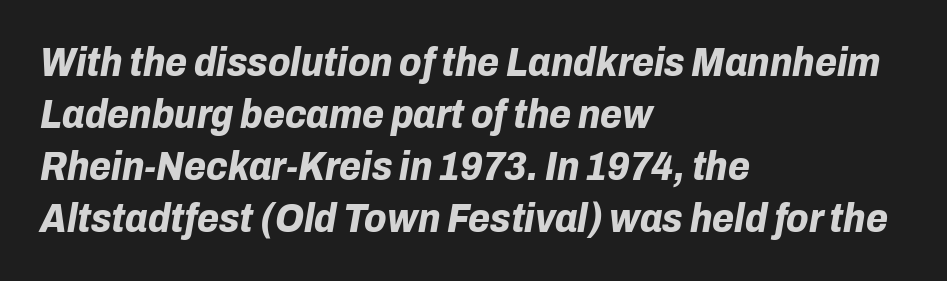
Q: Is the text bold? A: Yes.
Q: Is the text italic (slanted)? A: Yes, it leans right by about 10 degrees.
Q: Is the text underlined? A: No.
Q: How is the paragraph aligned? A: Left-aligned.
Q: Is the spacing between letters normal or unusually wide? A: Normal.
Q: Is the spacing between lines tight, normal or loose? A: Normal.
Q: Width (condensed, normal, or wide)? A: Normal.
Q: Stroke contrast? A: Low.
Q: x-height? A: Medium.
Q: Monospaced? A: No.
